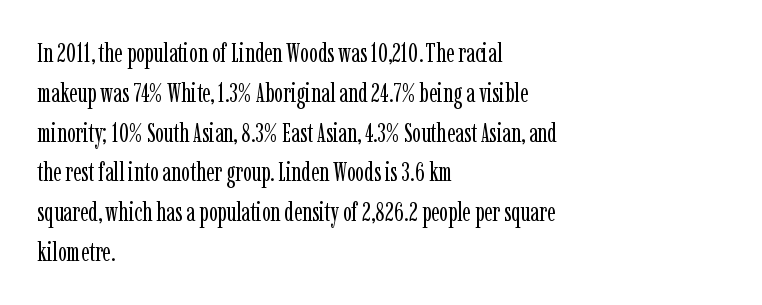
Q: Is the text bold? A: No.
Q: Is the text italic (slanted)? A: No, it is upright.
Q: Is the text underlined? A: No.
Q: How is the paragraph aligned? A: Left-aligned.
Q: Is the spacing between letters normal or unusually wide? A: Normal.
Q: Is the spacing between lines tight, normal or loose? A: Normal.
